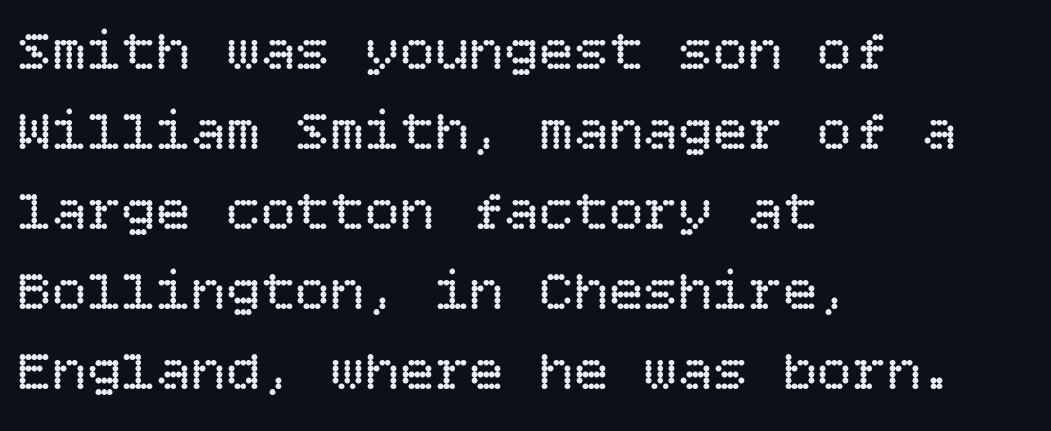
{"italic": "no", "bold": "no", "weight": "regular", "width": "normal", "stroke_contrast": "low", "x_height": "large", "underline": "no", "align": "left", "line_spacing": "normal", "line_spacing_ratio": 1.38, "letter_spacing": "normal", "letter_spacing_em": 0.0, "glyph_px": 58}
